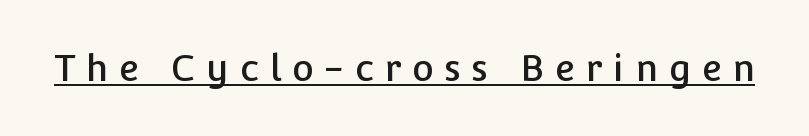
Q: Is the text italic (slanted)? A: No, it is upright.
Q: Is the typeface a serif or a sans-serif typeface? A: Sans-serif.
Q: Is the text underlined? A: Yes.
Q: Is the spacing between letters normal or unusually wide? A: Unusually wide.
Q: Width (condensed, normal, or wide)? A: Normal.
Q: Stroke contrast? A: Low.
Q: x-height? A: Medium.
Q: Monospaced? A: No.
